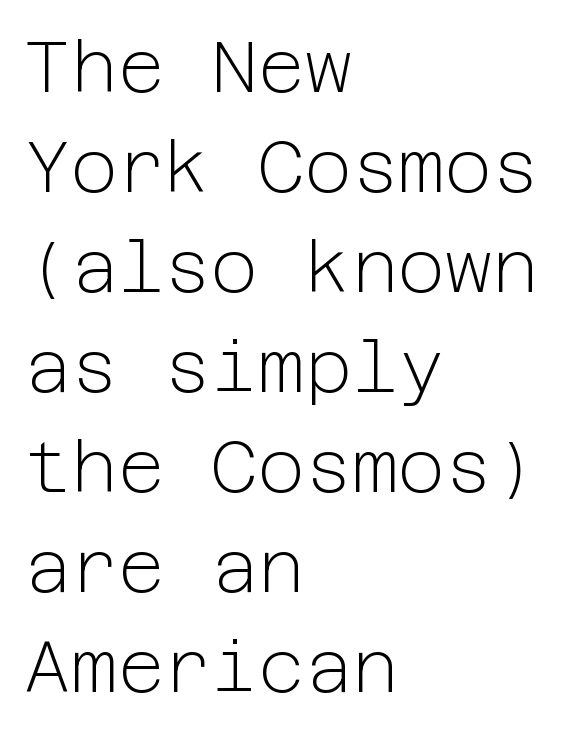
Q: Is the text bold? A: No.
Q: Is the text italic (slanted)? A: No, it is upright.
Q: Is the typeface a serif or a sans-serif typeface? A: Sans-serif.
Q: Is the text underlined? A: No.
Q: How is the paragraph aligned? A: Left-aligned.
Q: Is the spacing between letters normal or unusually wide? A: Normal.
Q: Is the spacing between lines tight, normal or loose? A: Normal.
Q: Width (condensed, normal, or wide)? A: Normal.
Q: Stroke contrast? A: Low.
Q: x-height? A: Medium.
